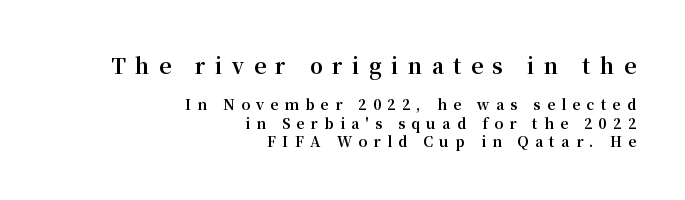
Q: Is the text bold? A: Yes.
Q: Is the text italic (slanted)? A: No, it is upright.
Q: Is the text underlined? A: No.
Q: How is the paragraph aligned? A: Right-aligned.
Q: Is the spacing between letters normal or unusually wide? A: Unusually wide.
Q: Is the spacing between lines tight, normal or loose? A: Normal.
Q: Which block of text is set in a larger size, the first (top) or the second (bottom)? A: The first (top) one.
